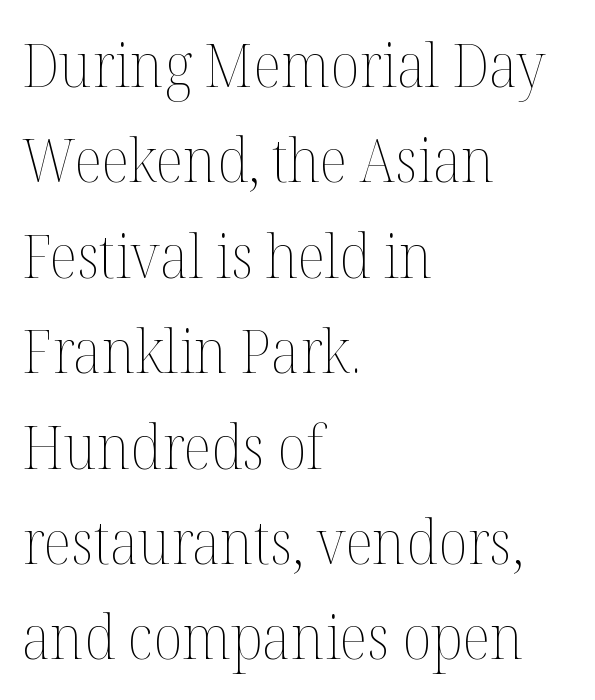
The image shows 60 px thin type, upright; set left-aligned, normal line spacing (1.59x), normal letter spacing, not underlined; medium stroke contrast and a medium x-height.
